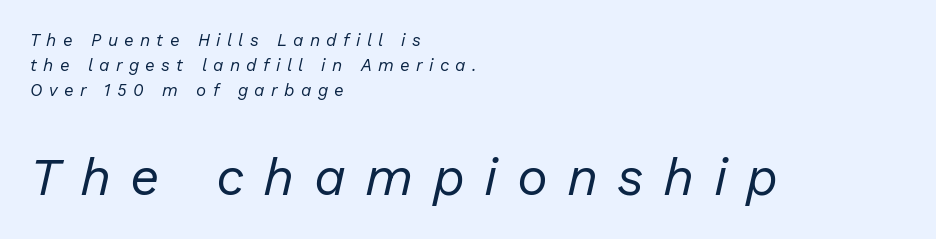
The image shows 52 px regular-weight type, italic (leaning right); set left-aligned, normal line spacing (1.46x), unusually wide letter spacing (+0.37 em), not underlined; the second (bottom) block is 3.06x larger; low stroke contrast and a medium x-height.
